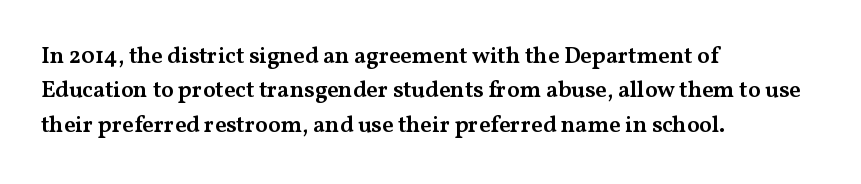
Q: Is the text bold? A: Semi-bold.
Q: Is the text italic (slanted)? A: No, it is upright.
Q: Is the text underlined? A: No.
Q: How is the paragraph aligned? A: Left-aligned.
Q: Is the spacing between letters normal or unusually wide? A: Normal.
Q: Is the spacing between lines tight, normal or loose? A: Normal.
